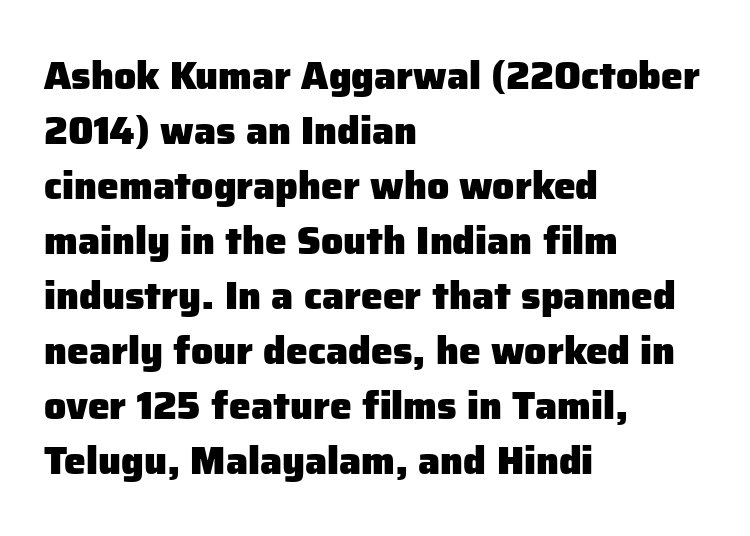
{"serif": "no", "italic": "no", "bold": "yes", "weight": "heavy", "width": "normal", "stroke_contrast": "low", "x_height": "medium", "monospaced": "no", "underline": "no", "align": "left", "line_spacing": "normal", "line_spacing_ratio": 1.41, "letter_spacing": "normal", "letter_spacing_em": 0.0, "glyph_px": 39}
